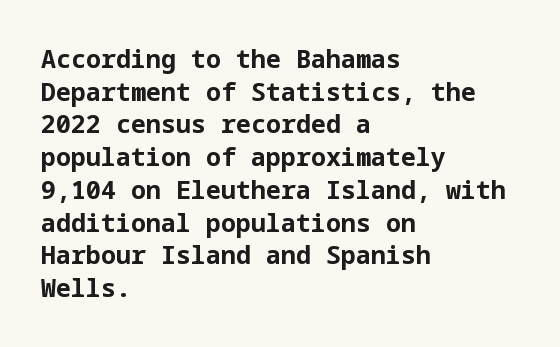
You could call the tracking neutral — neither tight nor loose. Ordinary non-slanted type is in use. Heavy, bold letterforms. Does the copy run flush right? No — it runs flush left. Regular leading.
